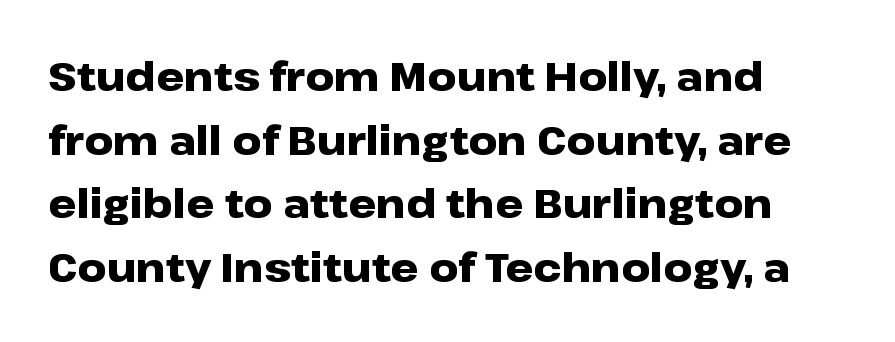
Q: Is the text bold? A: Yes.
Q: Is the text italic (slanted)? A: No, it is upright.
Q: Is the typeface a serif or a sans-serif typeface? A: Sans-serif.
Q: Is the text underlined? A: No.
Q: How is the paragraph aligned? A: Left-aligned.
Q: Is the spacing between letters normal or unusually wide? A: Normal.
Q: Is the spacing between lines tight, normal or loose? A: Normal.
Q: Width (condensed, normal, or wide)? A: Wide.
Q: Stroke contrast? A: Low.
Q: x-height? A: Medium.
Q: Monospaced? A: No.
